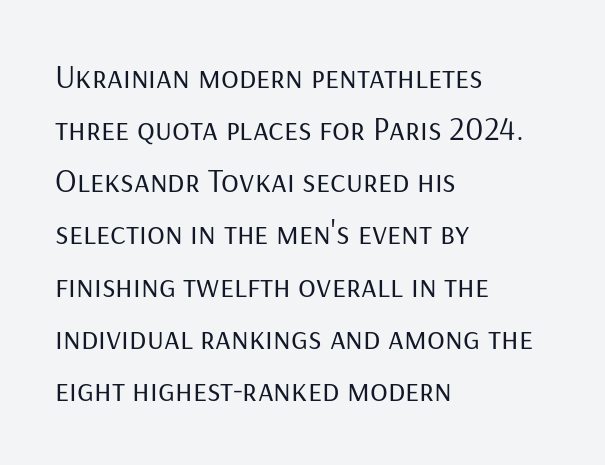
{"serif": "no", "italic": "no", "bold": "no", "weight": "regular", "width": "normal", "stroke_contrast": "low", "x_height": "medium", "monospaced": "no", "underline": "no", "align": "left", "line_spacing": "normal", "line_spacing_ratio": 1.58, "letter_spacing": "normal", "letter_spacing_em": 0.0, "glyph_px": 33}
